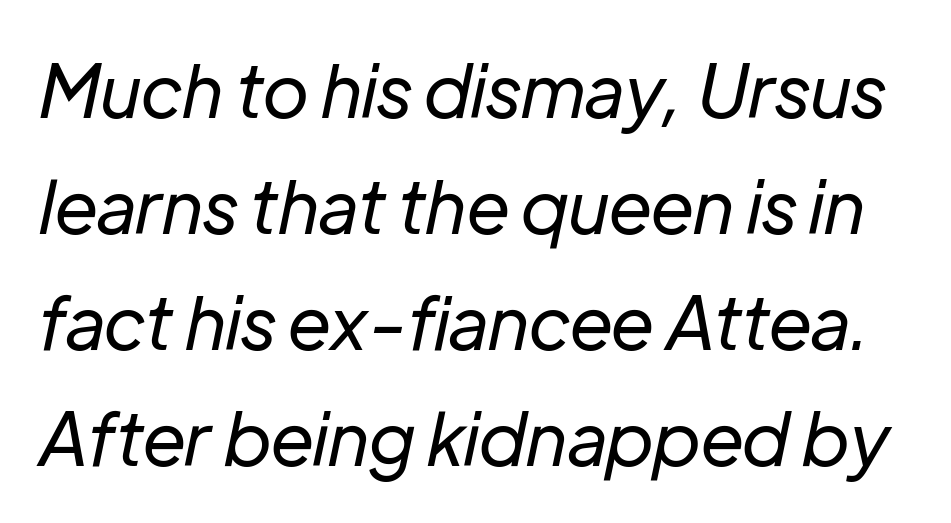
The image shows 73 px regular-weight type, italic (leaning right); set normal line spacing (1.59x), normal letter spacing, not underlined; low stroke contrast and a medium x-height.
